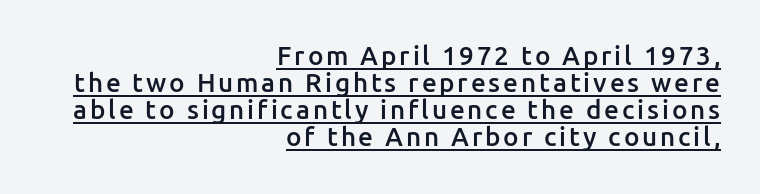
Q: Is the text bold? A: Semi-bold.
Q: Is the text italic (slanted)? A: No, it is upright.
Q: Is the text underlined? A: Yes.
Q: How is the paragraph aligned? A: Right-aligned.
Q: Is the spacing between lines tight, normal or loose? A: Tight.
